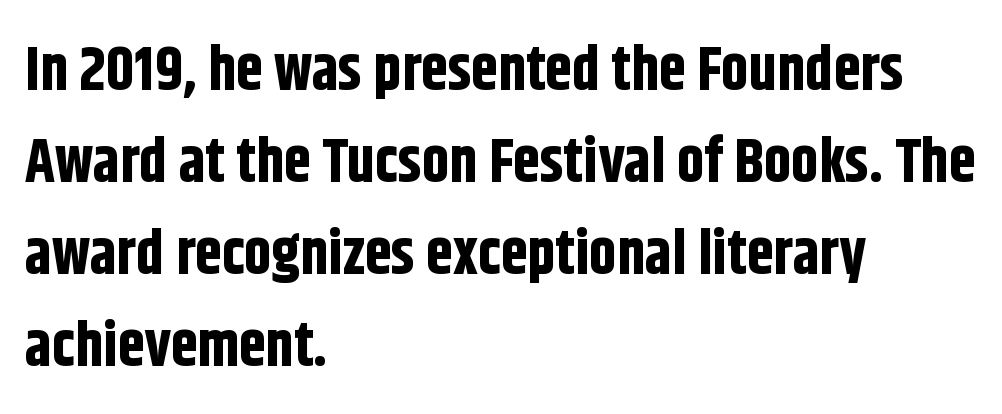
The image shows 61 px bold, condensed sans-serif type, upright; set left-aligned, normal line spacing (1.51x), normal letter spacing, not underlined; low stroke contrast and a large x-height.
